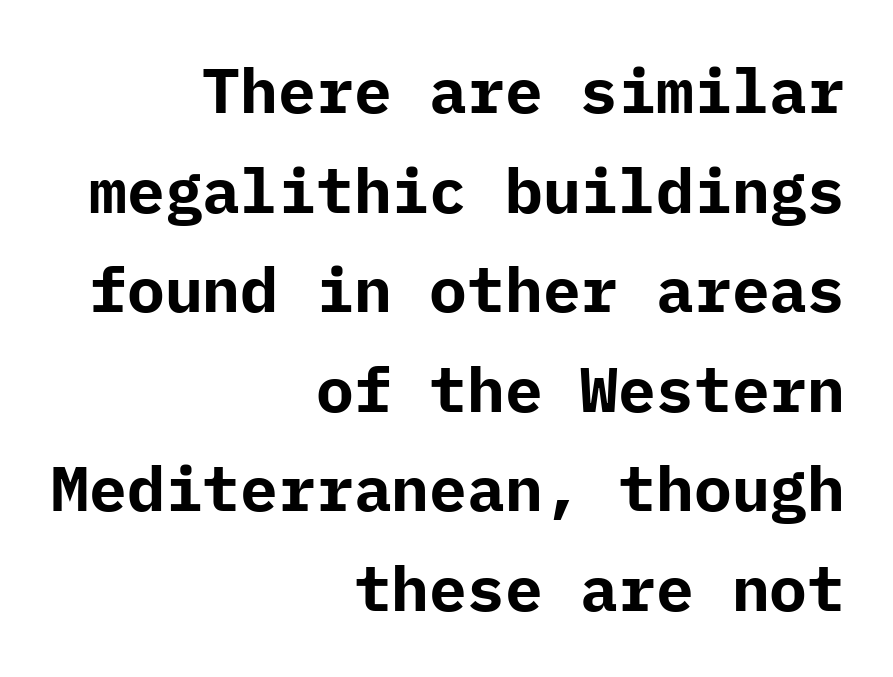
{"serif": "no", "italic": "no", "bold": "yes", "weight": "bold", "width": "normal", "stroke_contrast": "low", "x_height": "medium", "underline": "no", "align": "right", "line_spacing": "normal", "line_spacing_ratio": 1.58, "letter_spacing": "normal", "letter_spacing_em": 0.0, "glyph_px": 63}
